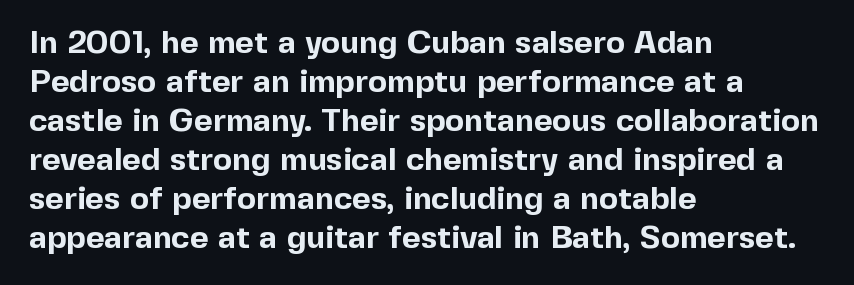
Q: Is the text bold? A: Yes.
Q: Is the text italic (slanted)? A: No, it is upright.
Q: Is the typeface a serif or a sans-serif typeface? A: Sans-serif.
Q: Is the text underlined? A: No.
Q: How is the paragraph aligned? A: Left-aligned.
Q: Is the spacing between letters normal or unusually wide? A: Normal.
Q: Width (condensed, normal, or wide)? A: Normal.
Q: x-height? A: Medium.
Q: Monospaced? A: No.
